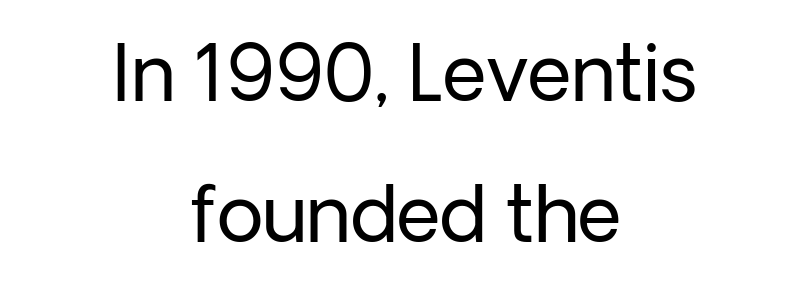
On a weight scale, this lands at 450 or below. The face used here is rendered with its standard letterfit. Unmarked baselines from the first word to the last. Ascenders rise straight up at ninety degrees. The setting favours the middle, as headings and verse often do.
